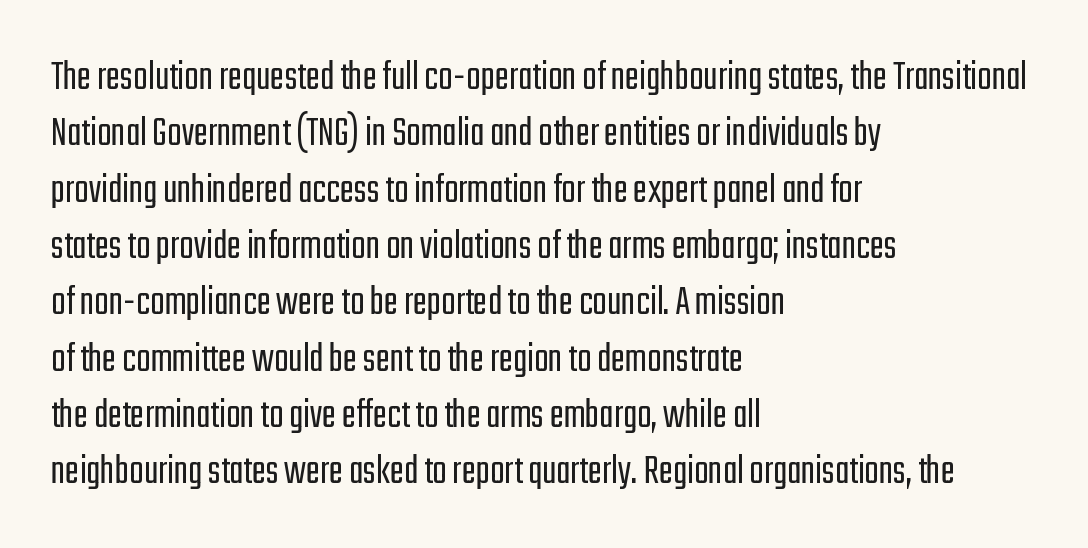
Q: Is the text bold? A: No.
Q: Is the text italic (slanted)? A: No, it is upright.
Q: Is the typeface a serif or a sans-serif typeface? A: Sans-serif.
Q: Is the text underlined? A: No.
Q: How is the paragraph aligned? A: Left-aligned.
Q: Is the spacing between letters normal or unusually wide? A: Normal.
Q: Is the spacing between lines tight, normal or loose? A: Normal.
Q: Width (condensed, normal, or wide)? A: Condensed.
Q: Stroke contrast? A: Low.
Q: x-height? A: Medium.
Q: Monospaced? A: No.
